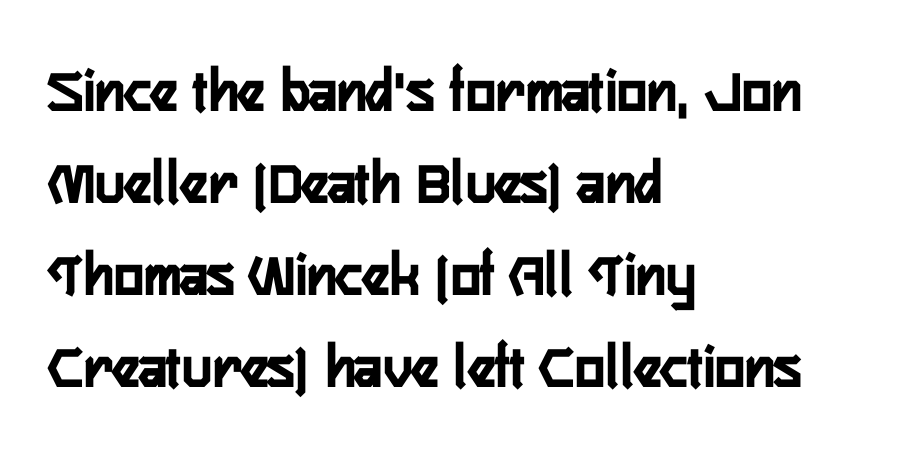
The lettering stays uniformly vertical, giving the passage a roman look. Does the copy run flush right? No — it runs flush left. Here the designer chose a conventional face with non-uniform glyph widths. A clean baseline with only descenders dipping below it. Line spacing here is normal.
